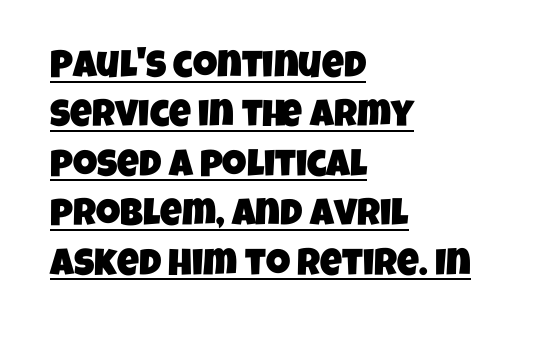
The image shows 38 px condensed sans-serif type; set left-aligned, normal line spacing (1.3x), normal letter spacing, underlined; low stroke contrast and a large x-height.
